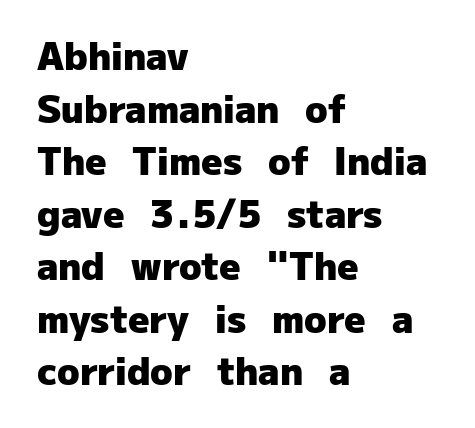
The image shows 37 px heavy sans-serif type, upright; set left-aligned, normal line spacing (1.42x), normal letter spacing, not underlined; low stroke contrast and a medium x-height.
